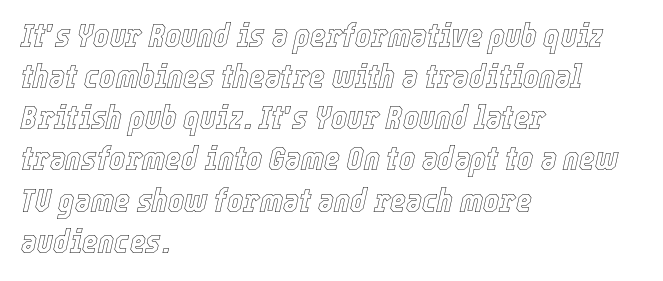
Characters follow at the spacing the type designer built in. The typesetter chose a ragged-right arrangement here. In terms of posture, this sample is oblique. The strip under each line holds only bare page. A typesetter would call this proportional, since set widths differ per character.
